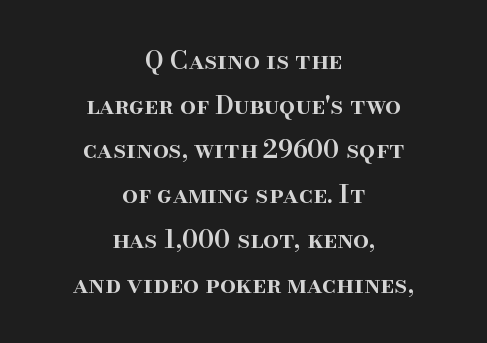
The image shows 25 px text type, upright; set centered, line spacing 1.79x, normal letter spacing, not underlined.
